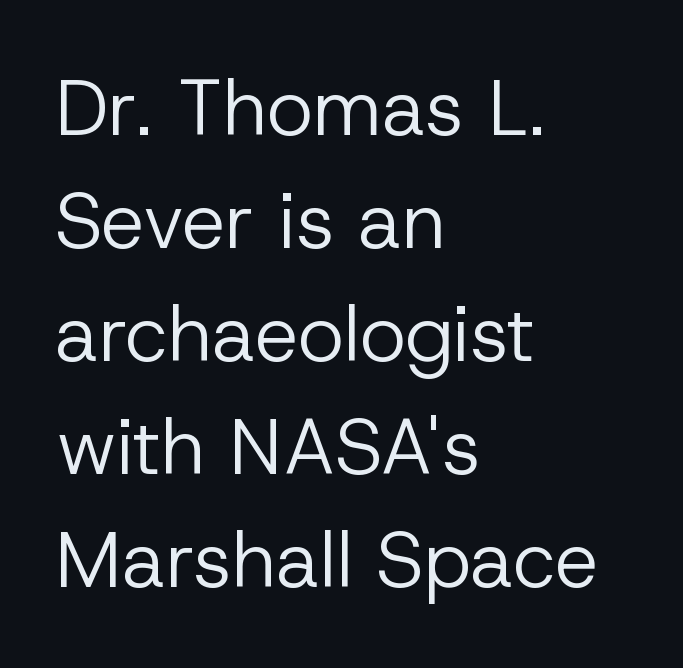
{"serif": "no", "italic": "no", "bold": "no", "weight": "regular", "width": "normal", "stroke_contrast": "low", "x_height": "medium", "monospaced": "no", "underline": "no", "align": "left", "line_spacing": "normal", "line_spacing_ratio": 1.45, "letter_spacing": "normal", "letter_spacing_em": 0.0, "glyph_px": 78}
